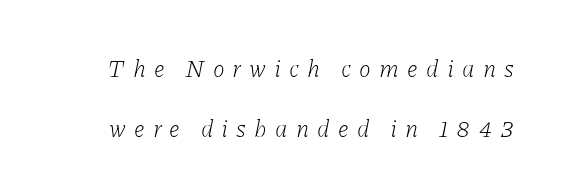
Is the type slanted? Yes — the strokes lean at a clear angle. The letters are spread apart with noticeably loose tracking. Weight: in the light-to-regular range. If you measured baseline to baseline, you'd find a long distance.
